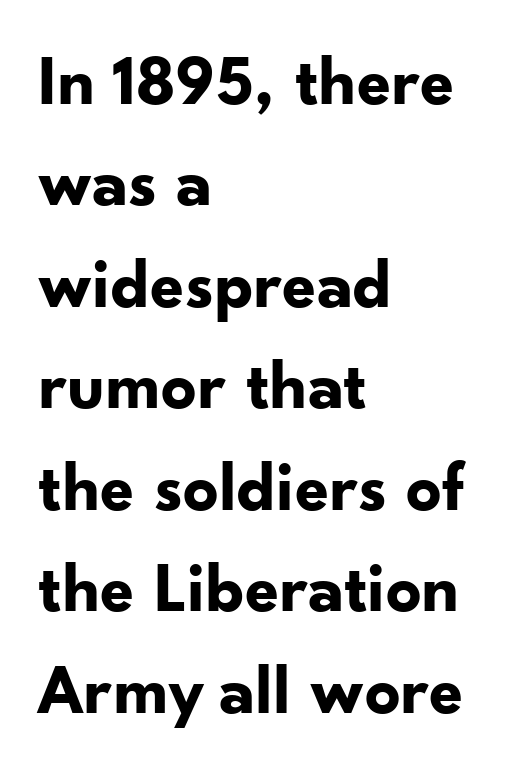
The image shows 70 px bold sans-serif type, upright; set left-aligned, normal line spacing (1.45x), normal letter spacing, not underlined; low stroke contrast and a small x-height.
